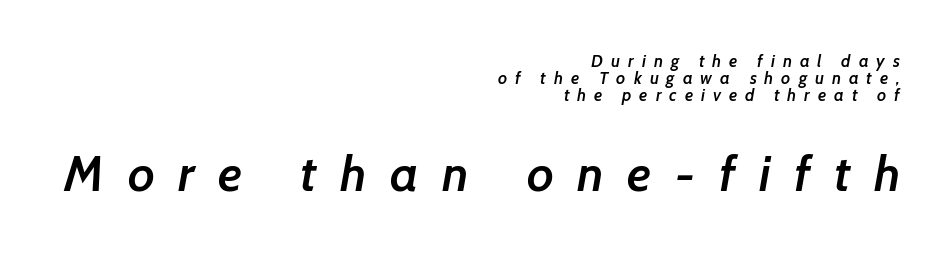
The image shows 50 px semibold sans-serif type; set right-aligned, tight line spacing (1.01x), unusually wide letter spacing (+0.47 em), not underlined; the second (bottom) block is 2.94x larger; low stroke contrast and a medium x-height.
